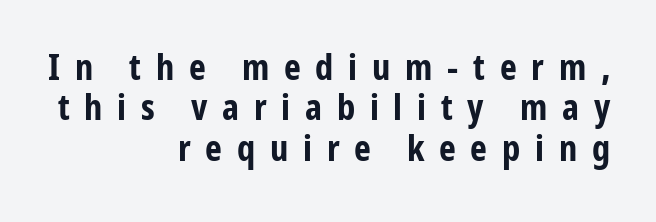
Q: Is the text bold? A: Yes.
Q: Is the text italic (slanted)? A: No, it is upright.
Q: Is the typeface a serif or a sans-serif typeface? A: Sans-serif.
Q: Is the text underlined? A: No.
Q: How is the paragraph aligned? A: Right-aligned.
Q: Is the spacing between letters normal or unusually wide? A: Unusually wide.
Q: Is the spacing between lines tight, normal or loose? A: Tight.
Q: Width (condensed, normal, or wide)? A: Condensed.
Q: Stroke contrast? A: Low.
Q: x-height? A: Medium.
Q: Monospaced? A: No.
